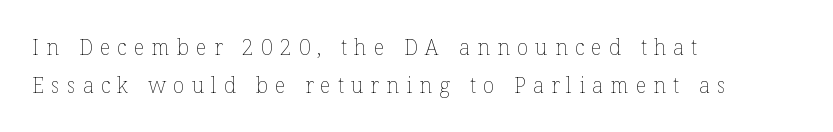
The image shows 21 px text type, upright; set left-aligned, line spacing 1.79x, unusually wide letter spacing (+0.34 em), not underlined.
